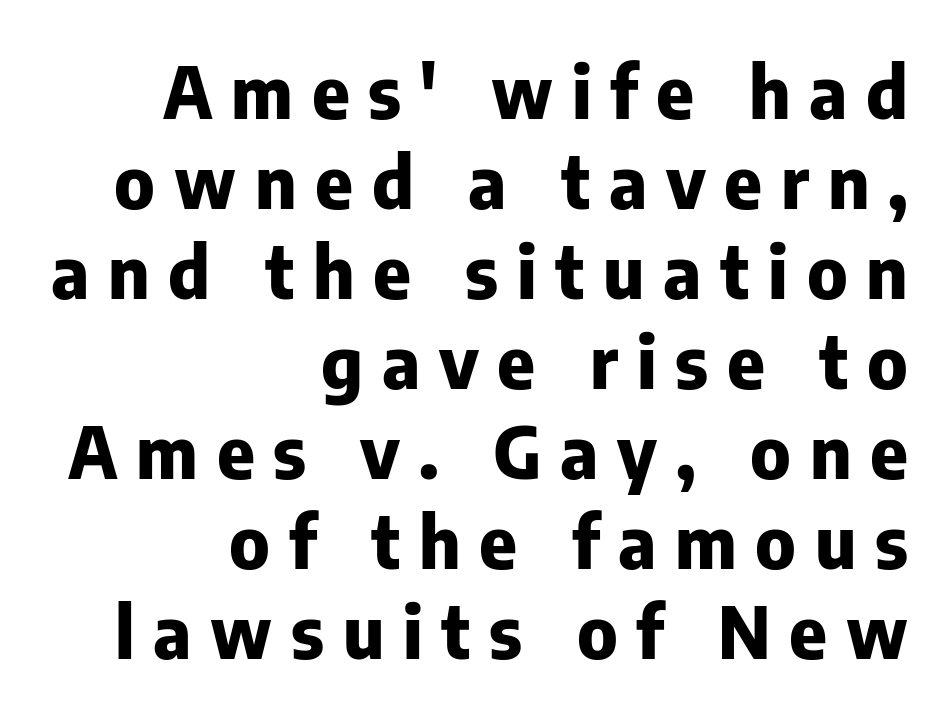
The image shows 72 px heavy sans-serif type, upright; set right-aligned, normal line spacing (1.25x), unusually wide letter spacing (+0.26 em), not underlined; low stroke contrast and a medium x-height.
